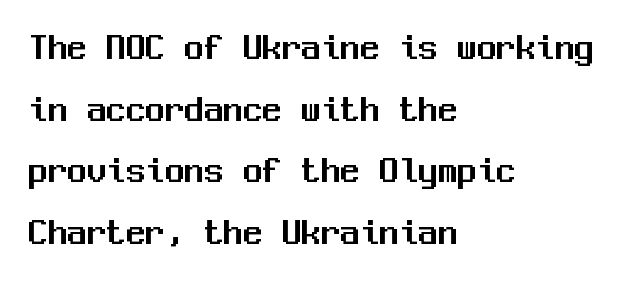
Descenders hang freely into open space. This sample keeps an unexceptional amount of space between lines. Line beginnings align vertically; line endings do not. Tracking value appears to be zero — textbook default spacing. Is this a sans? Yes — the strokes have no serifs. In terms of posture, this sample is upright.
